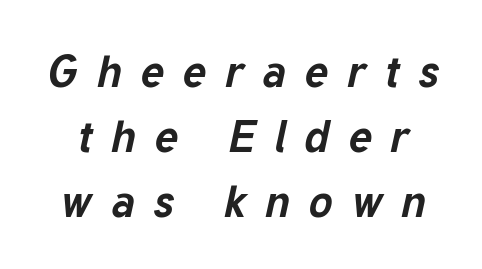
{"italic": "yes", "lean": "right", "slant_degrees": 12, "bold": "yes", "weight": "bold", "width": "normal", "stroke_contrast": "low", "x_height": "medium", "monospaced": "no", "underline": "no", "line_spacing": "normal", "line_spacing_ratio": 1.45, "letter_spacing": "wide", "letter_spacing_em": 0.41, "glyph_px": 45}
